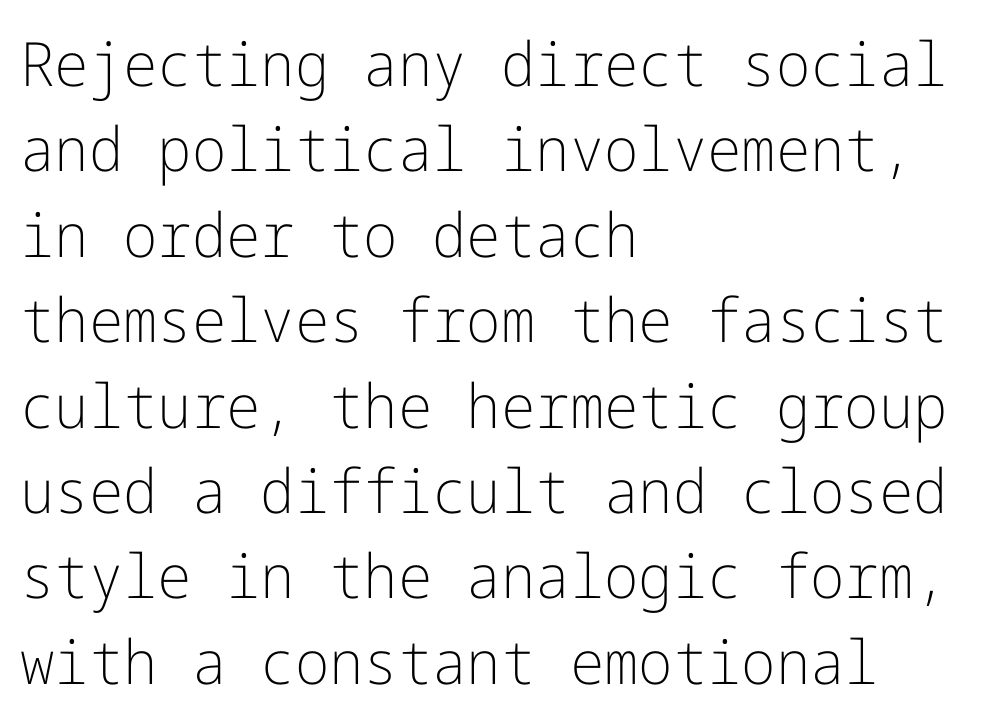
{"serif": "no", "italic": "no", "bold": "no", "weight": "light", "width": "normal", "stroke_contrast": "low", "x_height": "medium", "underline": "no", "align": "left", "line_spacing": "normal", "line_spacing_ratio": 1.4, "letter_spacing": "normal", "letter_spacing_em": 0.0, "glyph_px": 61}
